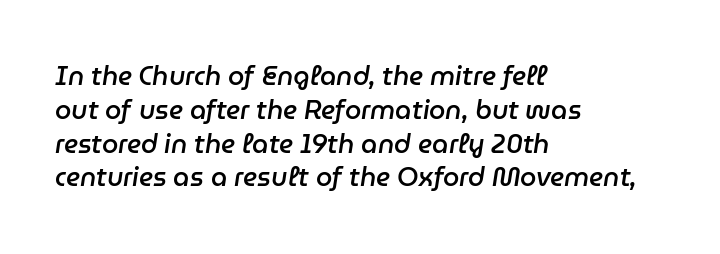
Q: Is the text bold? A: Semi-bold.
Q: Is the text italic (slanted)? A: Yes, it leans right by about 9 degrees.
Q: Is the text underlined? A: No.
Q: How is the paragraph aligned? A: Left-aligned.
Q: Is the spacing between letters normal or unusually wide? A: Normal.
Q: Is the spacing between lines tight, normal or loose? A: Normal.
